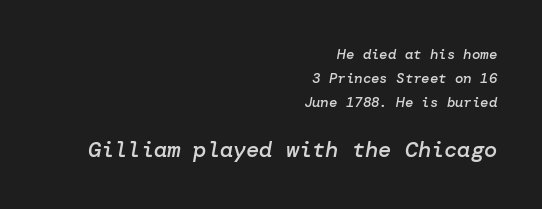
The image shows 22 px text type, italic (leaning right); set right-aligned, line spacing 1.72x, normal letter spacing, not underlined; the second (bottom) block is 1.57x larger.
